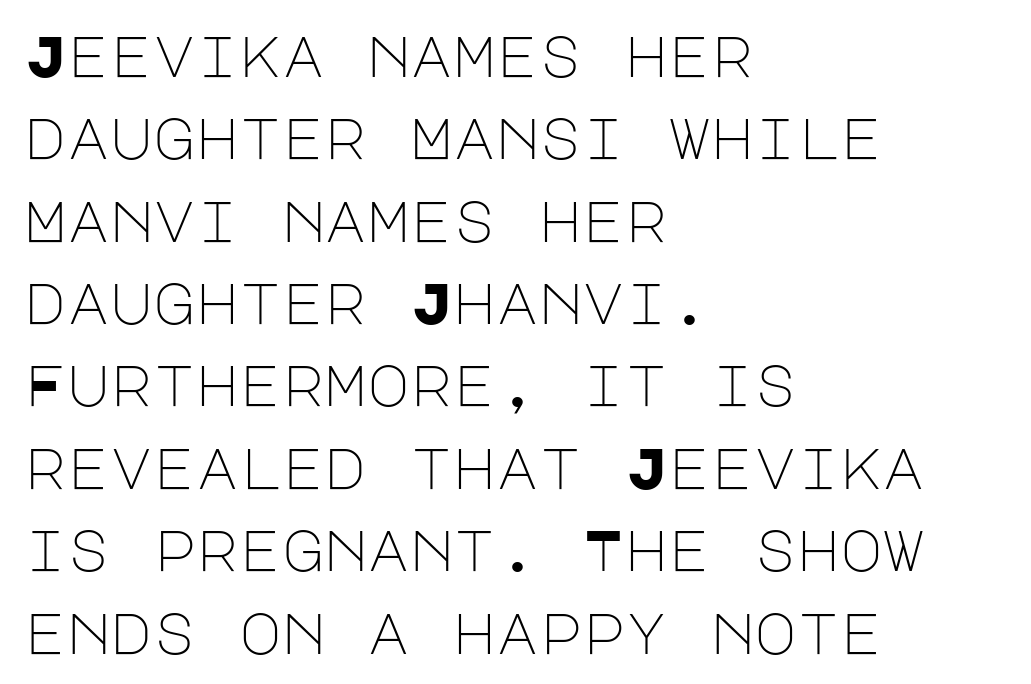
{"serif": "no", "italic": "no", "bold": "no", "weight": "light", "width": "normal", "stroke_contrast": "low", "x_height": "large", "underline": "no", "align": "left", "line_spacing": "normal", "line_spacing_ratio": 1.42, "letter_spacing": "normal", "letter_spacing_em": 0.0, "glyph_px": 58}
